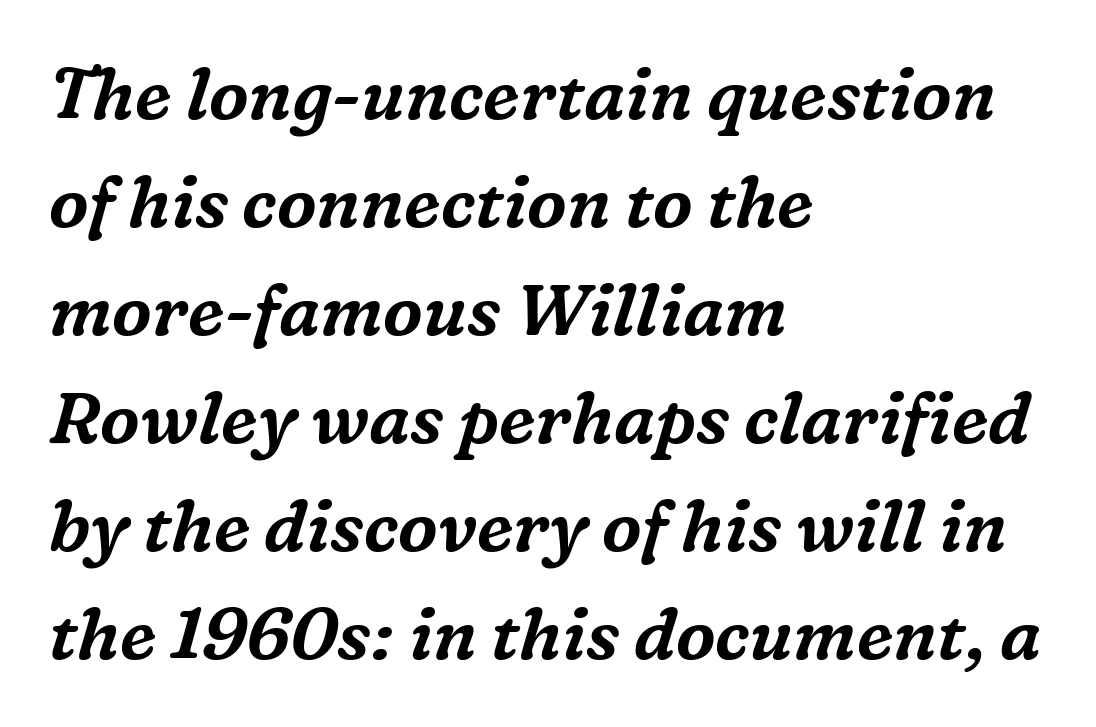
{"serif": "yes", "italic": "yes", "lean": "right", "slant_degrees": 16, "width": "normal", "stroke_contrast": "medium", "x_height": "medium", "monospaced": "no", "underline": "no", "align": "left", "line_spacing": "normal", "line_spacing_ratio": 1.52, "letter_spacing": "normal", "letter_spacing_em": 0.0, "glyph_px": 71}
